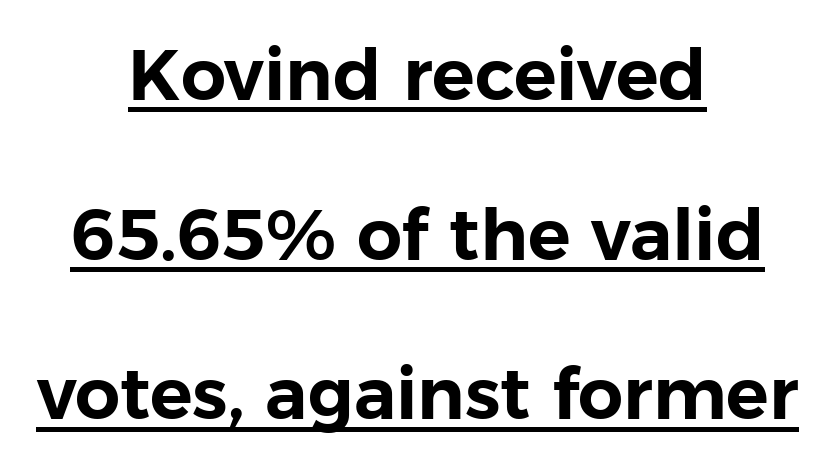
The image shows 71 px sans-serif type, upright; set centered, loose line spacing (2.25x), normal letter spacing, underlined; low stroke contrast and a medium x-height.
